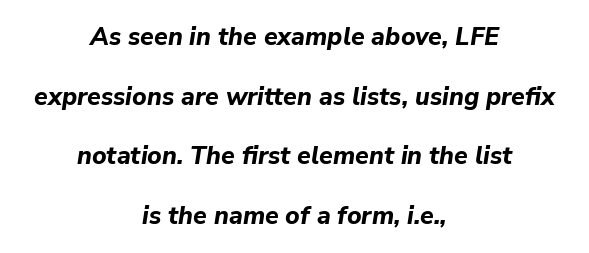
A bare baseline throughout the passage. The space between consecutive lines is lavish. As a designer I'd log this as weight 700, bold. Looking at the ascenders, they clearly lean. The rag falls on both sides of this text block equally.
